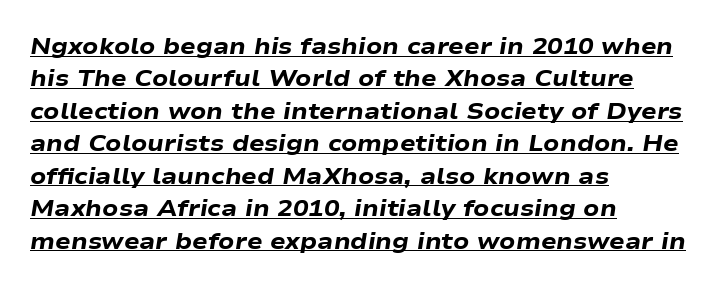
Q: Is the text bold? A: Yes.
Q: Is the text italic (slanted)? A: Yes, it leans right by about 9 degrees.
Q: Is the text underlined? A: Yes.
Q: How is the paragraph aligned? A: Left-aligned.
Q: Is the spacing between letters normal or unusually wide? A: Normal.
Q: Is the spacing between lines tight, normal or loose? A: Normal.
